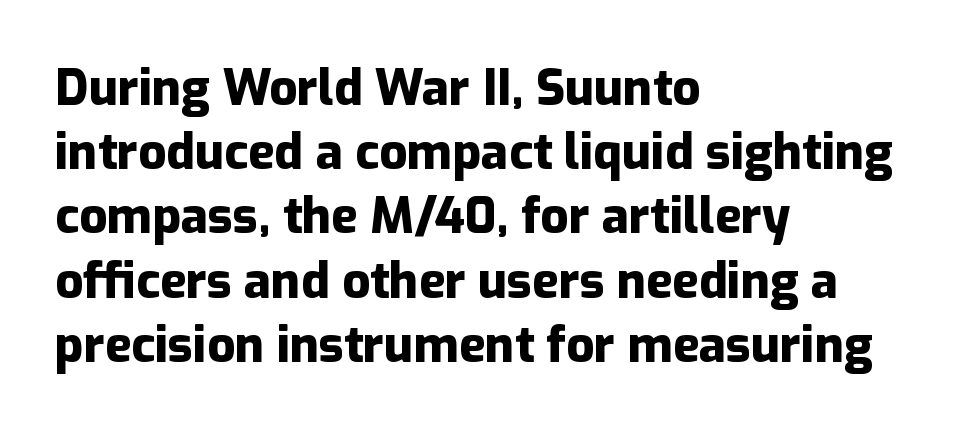
Q: Is the text bold? A: Yes.
Q: Is the text italic (slanted)? A: No, it is upright.
Q: Is the typeface a serif or a sans-serif typeface? A: Sans-serif.
Q: Is the text underlined? A: No.
Q: How is the paragraph aligned? A: Left-aligned.
Q: Is the spacing between letters normal or unusually wide? A: Normal.
Q: Is the spacing between lines tight, normal or loose? A: Normal.
Q: Width (condensed, normal, or wide)? A: Normal.
Q: Stroke contrast? A: Low.
Q: x-height? A: Medium.
Q: Monospaced? A: No.
